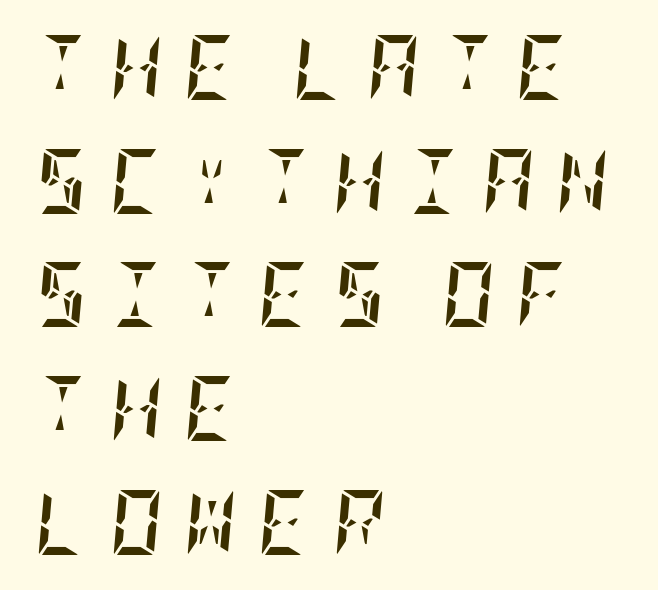
Q: Is the text bold? A: Yes.
Q: Is the text italic (slanted)? A: Yes, it leans right by about 5 degrees.
Q: Is the text underlined? A: No.
Q: How is the paragraph aligned? A: Left-aligned.
Q: Is the spacing between letters normal or unusually wide? A: Unusually wide.
Q: Width (condensed, normal, or wide)? A: Condensed.
Q: Stroke contrast? A: Low.
Q: x-height? A: Large.
